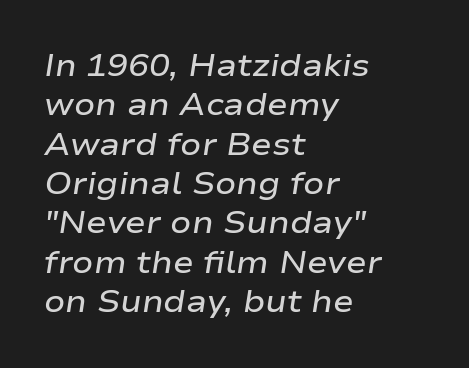
The image shows 31 px semibold, wide type, italic (leaning right); set left-aligned, normal line spacing (1.27x), normal letter spacing, not underlined; low stroke contrast and a medium x-height.
